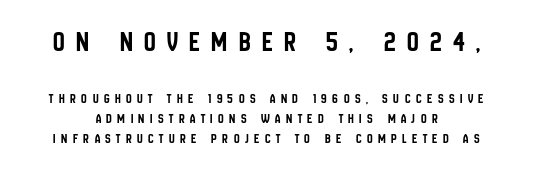
The image shows 29 px condensed sans-serif type, upright; set normal line spacing (1.46x), unusually wide letter spacing (+0.39 em), not underlined; the first (top) block is 2.07x larger; low stroke contrast and a large x-height.
